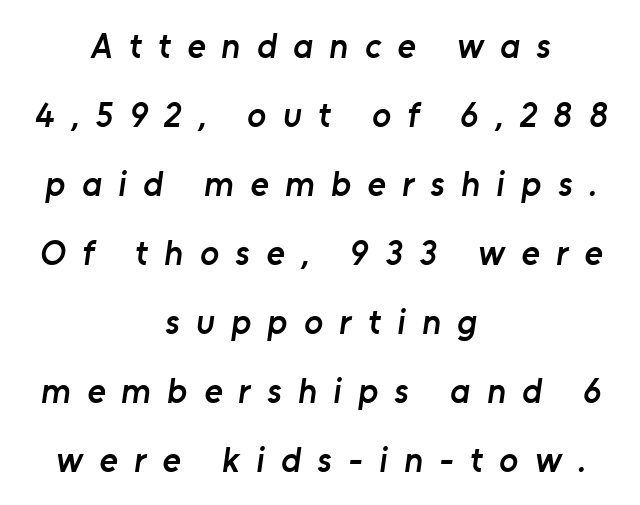
Q: Is the text bold? A: Semi-bold.
Q: Is the typeface a serif or a sans-serif typeface? A: Sans-serif.
Q: Is the text underlined? A: No.
Q: How is the paragraph aligned? A: Centered.
Q: Is the spacing between letters normal or unusually wide? A: Unusually wide.
Q: Is the spacing between lines tight, normal or loose? A: Loose.
Q: Width (condensed, normal, or wide)? A: Normal.
Q: Stroke contrast? A: Low.
Q: x-height? A: Medium.
Q: Monospaced? A: No.
